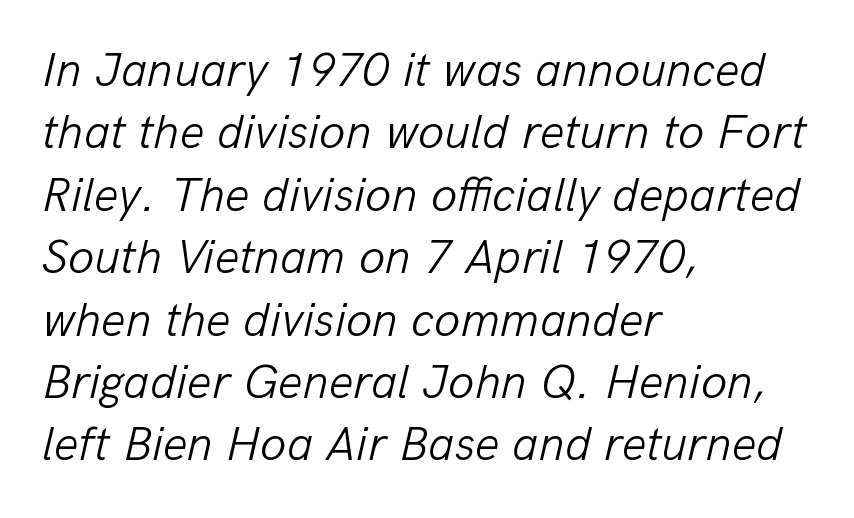
The image shows 48 px light type, italic (leaning right); set left-aligned, normal line spacing (1.3x), normal letter spacing, not underlined; low stroke contrast and a medium x-height.
